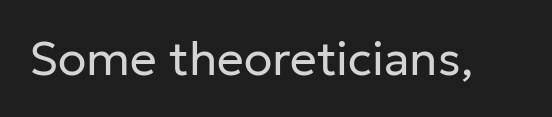
Check under the words: just untouched page. Compared with typical body copy, the letter spacing here is the same. A typesetter would call this proportional, since set widths differ per character. Vertical stems look standard width or narrower in stroke.
